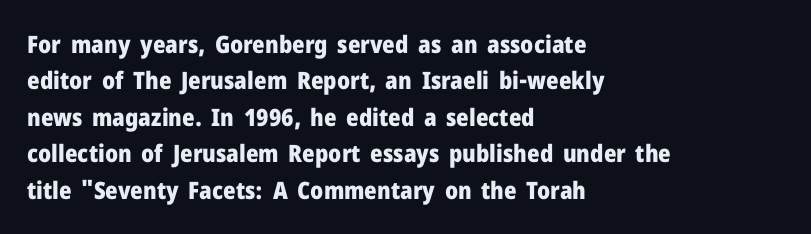
Q: Is the text bold? A: Yes.
Q: Is the text italic (slanted)? A: No, it is upright.
Q: Is the text underlined? A: No.
Q: How is the paragraph aligned? A: Left-aligned.
Q: Is the spacing between letters normal or unusually wide? A: Normal.
Q: Is the spacing between lines tight, normal or loose? A: Normal.
